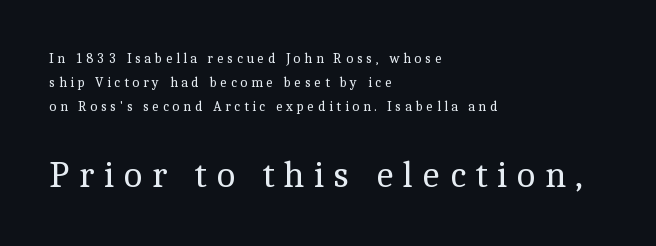
Check under the words: just untouched page. This is not heavy type; no bold has been used. Caption: expanded tracking, letters set apart. A classic flush-left, rag-right setting is used for this passage. These two chunks differ in scale, with the bottom chunk taking the larger measure.
